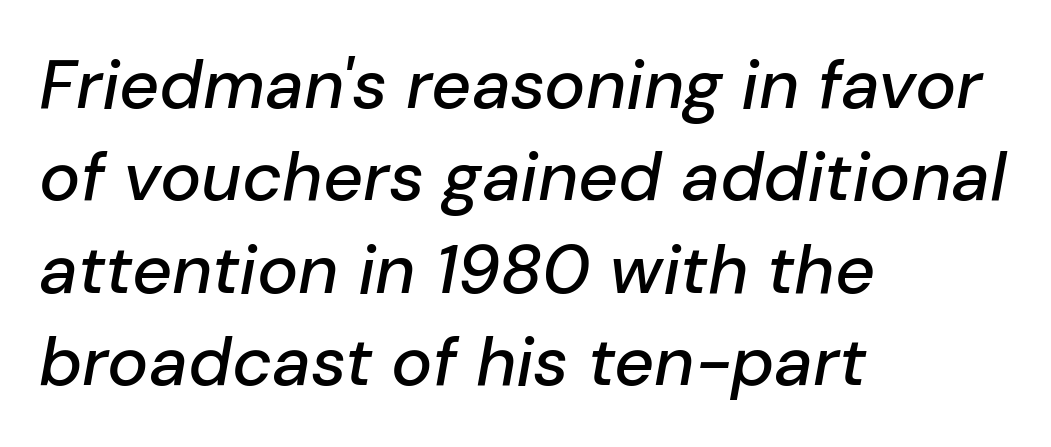
Between one letter and the next there's only the usual sliver of space. Observe the lean: these are italic letterforms. Glance below the letters and you will spot only blank space. The face used here is proportionally spaced, like ordinary book or web type.
